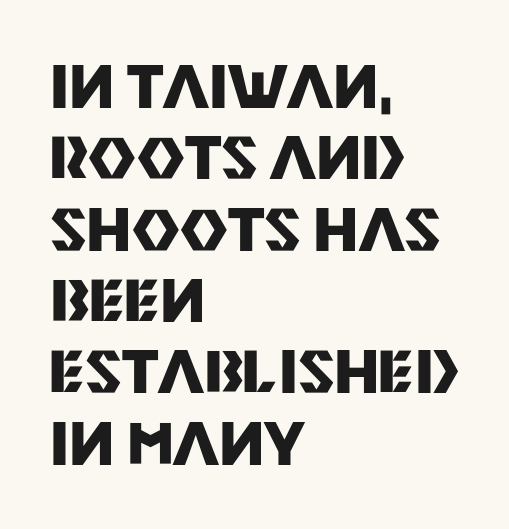
{"serif": "no", "italic": "no", "bold": "yes", "weight": "heavy", "width": "normal", "stroke_contrast": "medium", "x_height": "large", "monospaced": "no", "underline": "no", "align": "left", "line_spacing_ratio": 1.23, "letter_spacing": "normal", "letter_spacing_em": 0.0, "glyph_px": 58}
